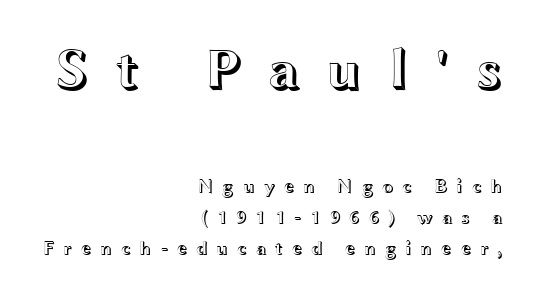
The axis of the letterforms is exactly vertical. Bigger letters appear in the top chunk; the bottom chunk is reduced. Has an underline been added? It has not. Teacher's note: observe the even right margin — that is flush-right alignment. Characters follow at a spacing far wider than the type designer built in.
